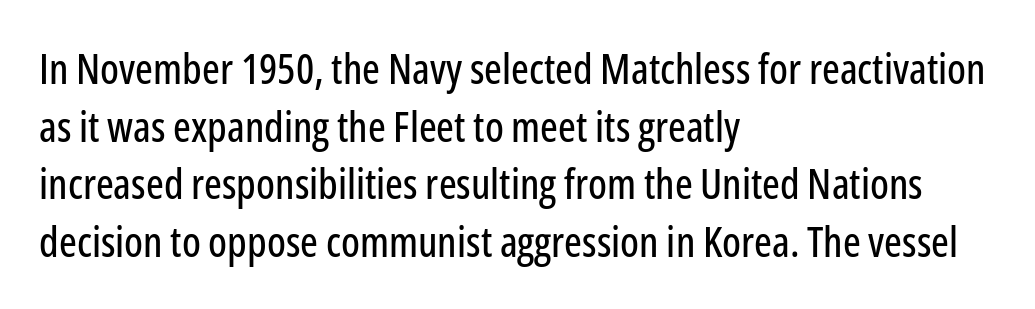
The block of text has a typical density, with ordinary space between rows. Tracking value appears to be zero — textbook default spacing. Serifs: no, the terminals of the letterforms are clean. No word sits above an underline. In terms of posture, this sample is upright.
